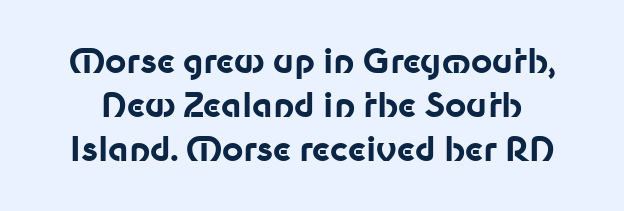
The image shows 33 px bold sans-serif type, upright; set normal line spacing (1.33x), normal letter spacing, not underlined; low stroke contrast and a medium x-height.
